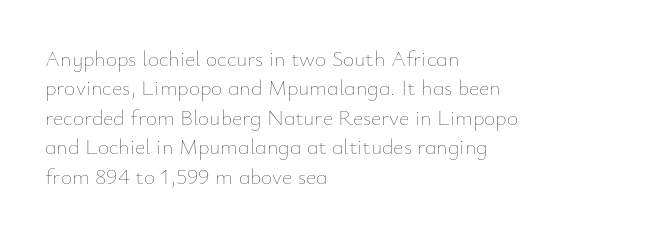
The image shows 22 px text type, upright; set left-aligned, normal line spacing (1.34x), normal letter spacing, not underlined.
